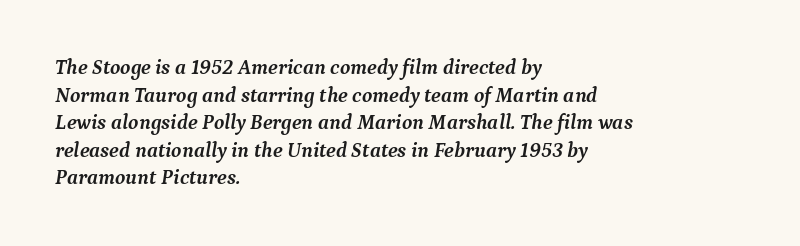
Q: Is the text bold? A: Yes.
Q: Is the text italic (slanted)? A: Yes, it leans right by about 9 degrees.
Q: Is the text underlined? A: No.
Q: How is the paragraph aligned? A: Left-aligned.
Q: Is the spacing between letters normal or unusually wide? A: Normal.
Q: Is the spacing between lines tight, normal or loose? A: Normal.
